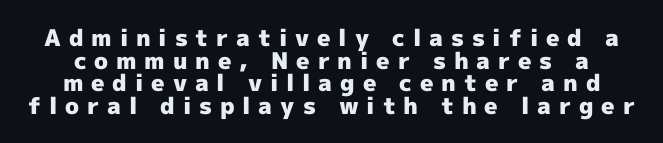
{"italic": "no", "bold": "yes", "underline": "no", "line_spacing": "tight", "line_spacing_ratio": 0.98, "letter_spacing": "wide", "letter_spacing_em": 0.34, "glyph_px": 23}
